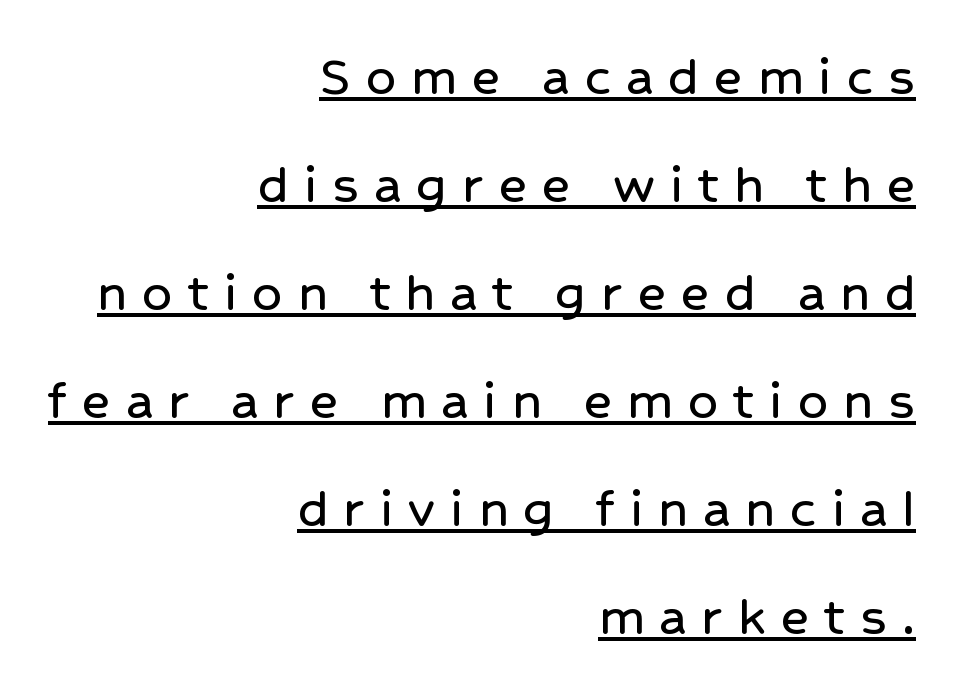
Font category for this specimen: sans-serif. Spacing verdict: proportional, widths tailored to each character. A typesetter would mark this as roman, not italic. A typesetter would call this heavily tracked-out type.
